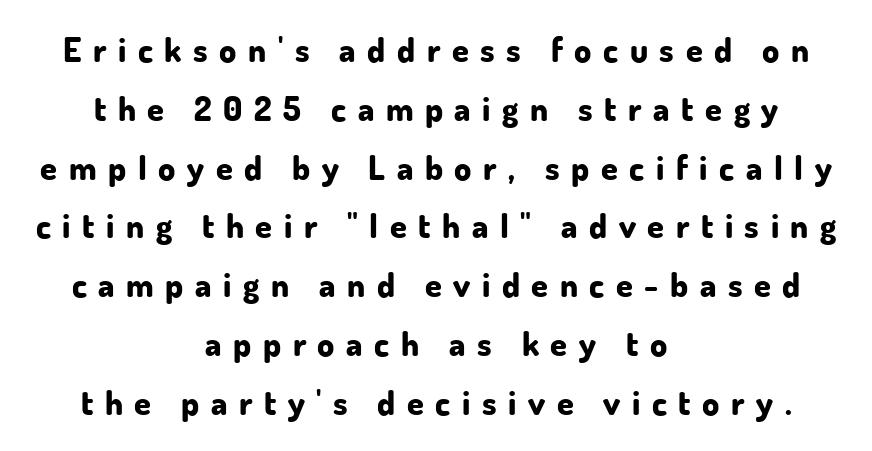
Q: Is the text bold? A: Yes.
Q: Is the text italic (slanted)? A: No, it is upright.
Q: Is the typeface a serif or a sans-serif typeface? A: Sans-serif.
Q: Is the text underlined? A: No.
Q: How is the paragraph aligned? A: Centered.
Q: Is the spacing between letters normal or unusually wide? A: Unusually wide.
Q: Width (condensed, normal, or wide)? A: Normal.
Q: Stroke contrast? A: Low.
Q: x-height? A: Small.
Q: Monospaced? A: No.
